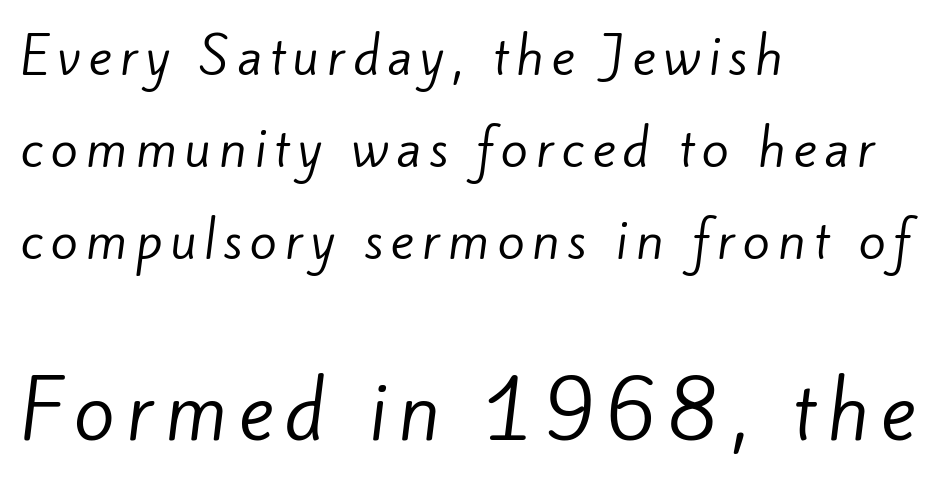
The lower block of text is set noticeably larger than the block above it. The passage shown is not underscored anywhere. Looks like regular typesetting: each glyph gets only the width it needs. This is not heavy type; no bold has been used.
